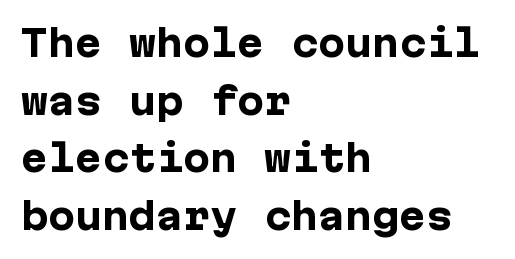
Q: Is the text bold? A: Yes.
Q: Is the text italic (slanted)? A: No, it is upright.
Q: Is the typeface a serif or a sans-serif typeface? A: Sans-serif.
Q: Is the text underlined? A: No.
Q: How is the paragraph aligned? A: Left-aligned.
Q: Is the spacing between letters normal or unusually wide? A: Normal.
Q: Is the spacing between lines tight, normal or loose? A: Normal.
Q: Width (condensed, normal, or wide)? A: Normal.
Q: Stroke contrast? A: Low.
Q: x-height? A: Medium.
